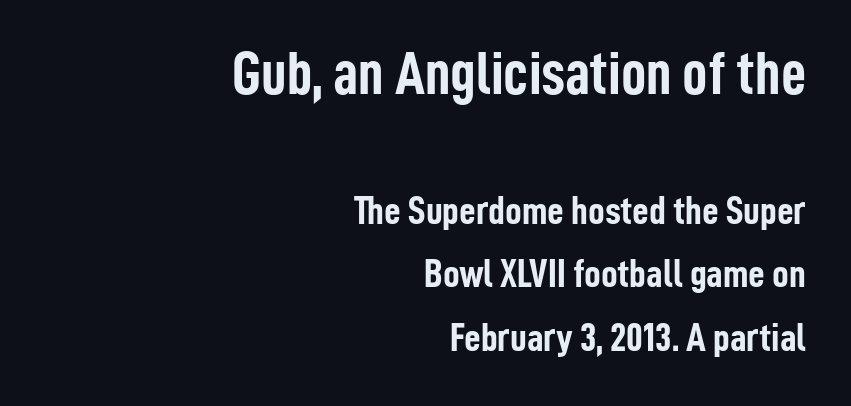
Caption: standard tracking, unaltered. The more generous point size was reserved for the upper chunk. Unlike a traditional serif, this face leaves its strokes unadorned. Think of a printed novel: that variable character pitch is what you see here.
